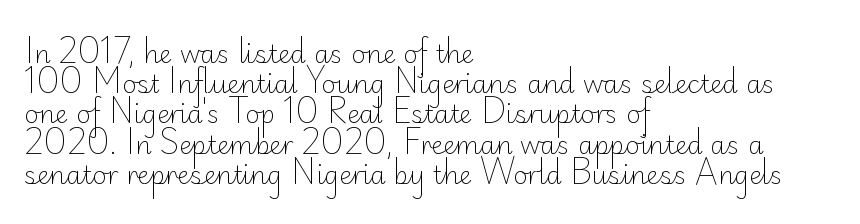
{"italic": "no", "bold": "no", "underline": "no", "align": "left", "line_spacing_ratio": 1.21, "letter_spacing": "normal", "letter_spacing_em": 0.0, "glyph_px": 25}
